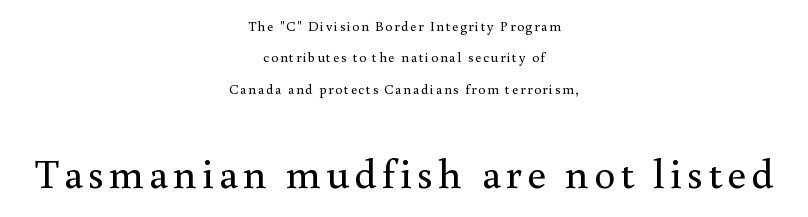
The image shows 42 px regular-weight serif type, upright; set centered, loose line spacing (2.25x), not underlined; the second (bottom) block is 3.0x larger; medium stroke contrast and a small x-height.
